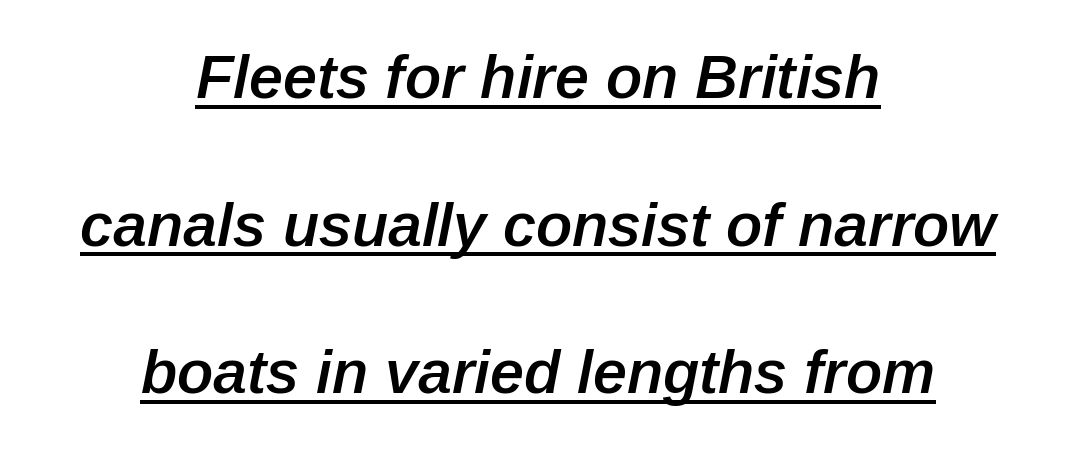
{"italic": "yes", "lean": "right", "slant_degrees": 12, "bold": "semi", "weight": "semibold", "width": "normal", "stroke_contrast": "low", "x_height": "medium", "monospaced": "no", "underline": "yes", "align": "center", "line_spacing": "loose", "line_spacing_ratio": 2.42, "letter_spacing": "normal", "letter_spacing_em": 0.0, "glyph_px": 61}
